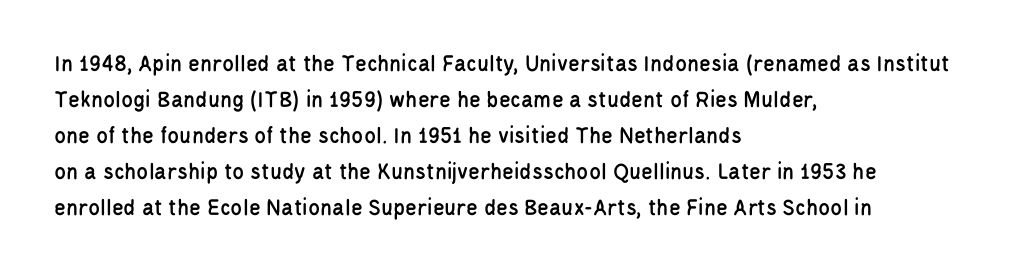
You can tell it's not italic because the verticals are truly vertical. Whoever set this chose a conventional vertical rhythm. The line texture is even and compact thanks to regular tracking. Each row of text sits above clean, open space.
